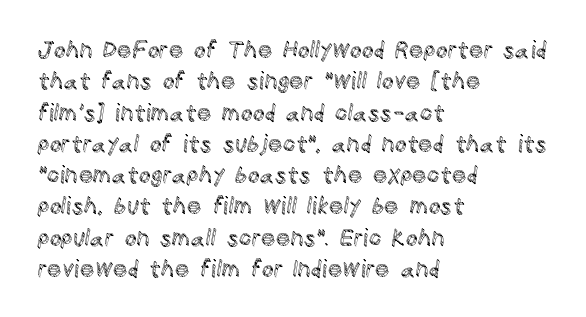
The image shows 23 px text type; set left-aligned, normal line spacing (1.36x), normal letter spacing, not underlined.
